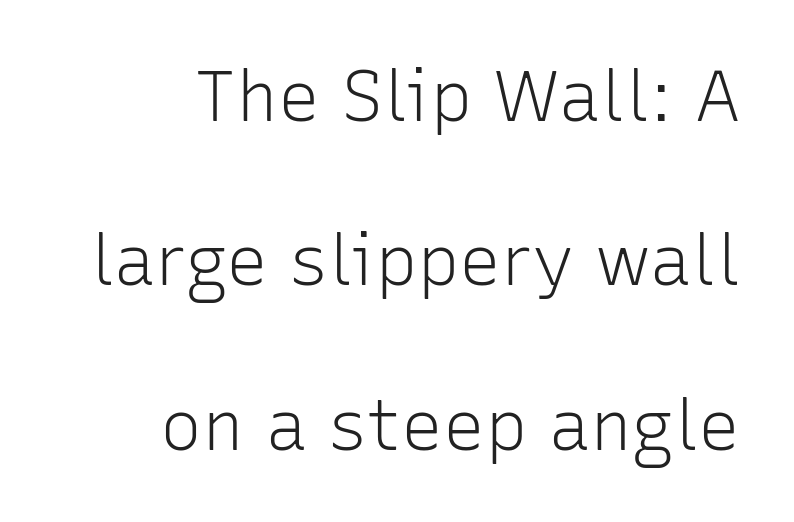
{"serif": "no", "italic": "no", "bold": "no", "weight": "light", "width": "normal", "stroke_contrast": "low", "x_height": "medium", "monospaced": "no", "underline": "no", "align": "right", "line_spacing": "loose", "line_spacing_ratio": 2.35, "letter_spacing": "normal", "letter_spacing_em": 0.0, "glyph_px": 70}
